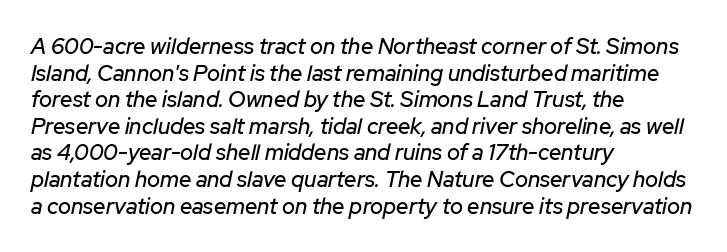
Q: Is the text italic (slanted)? A: Yes, it leans right by about 12 degrees.
Q: Is the text underlined? A: No.
Q: How is the paragraph aligned? A: Left-aligned.
Q: Is the spacing between letters normal or unusually wide? A: Normal.
